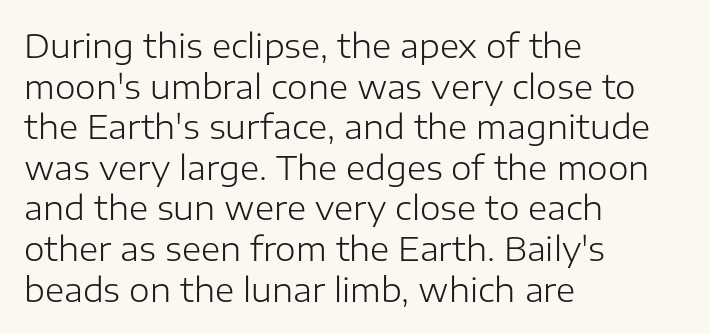
Check where the strokes stop: nothing finishes them off — pure sans. A quiet, ordinary-to-light weight characterises the typeface. If you drew a line through each stem, it would be perfectly vertical. These lines keep a tight, regular rhythm from letter to letter. Spacing verdict: proportional, widths tailored to each character.
